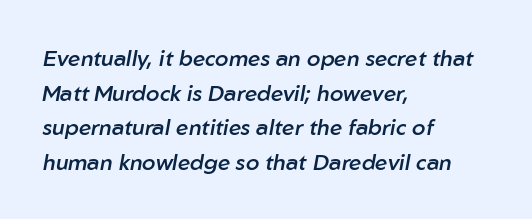
Just letters on the line, the space beneath them empty. All the whitespace from short lines collects on the right. Nothing unusual about the tracking: characters are spaced as the font intends. The face used here has a pronounced slope to its letters. The vertical gap from one line to the next is medium. Students, this is semibold: more ink than regular, less than bold.
